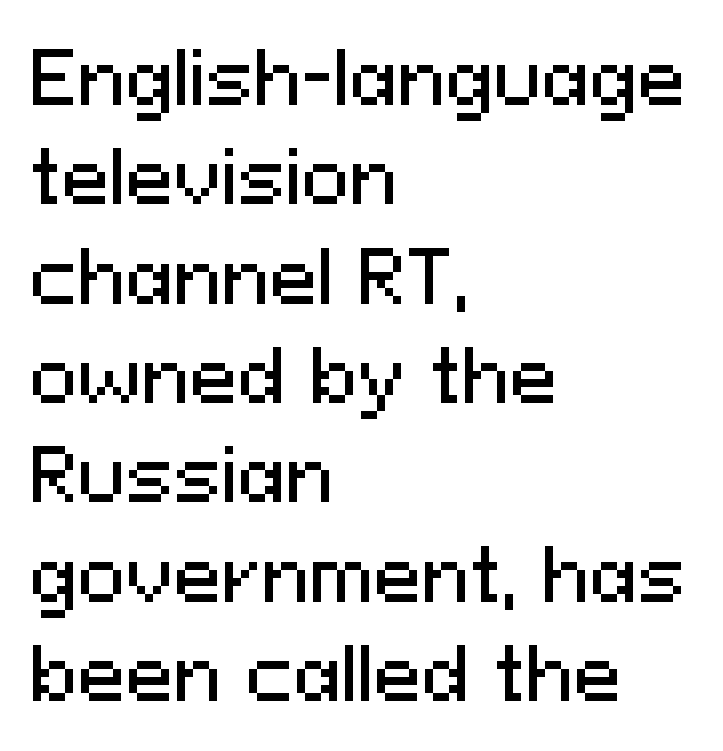
Q: Is the text italic (slanted)? A: No, it is upright.
Q: Is the typeface a serif or a sans-serif typeface? A: Sans-serif.
Q: Is the text underlined? A: No.
Q: How is the paragraph aligned? A: Left-aligned.
Q: Is the spacing between letters normal or unusually wide? A: Normal.
Q: Is the spacing between lines tight, normal or loose? A: Normal.
Q: Width (condensed, normal, or wide)? A: Normal.
Q: Stroke contrast? A: Medium.
Q: x-height? A: Medium.
Q: Monospaced? A: No.
